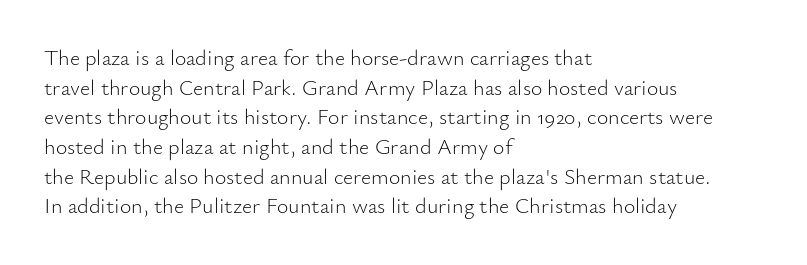
Unmarked baselines from the first word to the last. The designer left line spacing at the default. The rendering anchors every line to the left-hand side. The gaps between neighbouring characters are ordinary and unremarkable. The type sits square on the baseline with zero lean.
